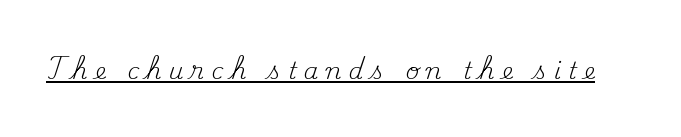
The image shows 23 px text type; set unusually wide letter spacing (+0.32 em), underlined.
